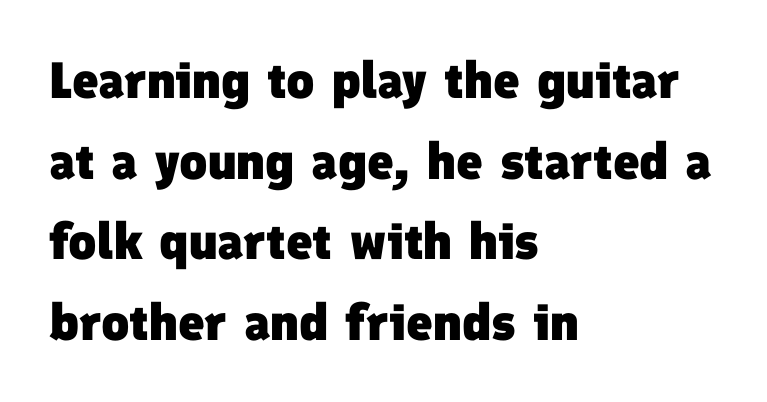
{"serif": "no", "bold": "yes", "weight": "heavy", "width": "normal", "stroke_contrast": "low", "x_height": "medium", "monospaced": "no", "underline": "no", "align": "left", "line_spacing": "normal", "line_spacing_ratio": 1.58, "letter_spacing": "normal", "letter_spacing_em": 0.0, "glyph_px": 51}
